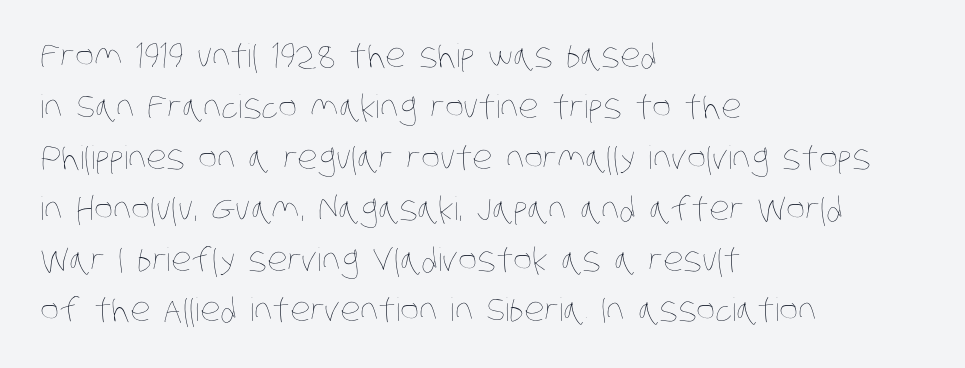
Q: Is the text bold? A: No.
Q: Is the text underlined? A: No.
Q: How is the paragraph aligned? A: Left-aligned.
Q: Is the spacing between letters normal or unusually wide? A: Normal.
Q: Is the spacing between lines tight, normal or loose? A: Normal.
Q: Width (condensed, normal, or wide)? A: Condensed.
Q: Stroke contrast? A: Low.
Q: x-height? A: Large.
Q: Monospaced? A: No.
